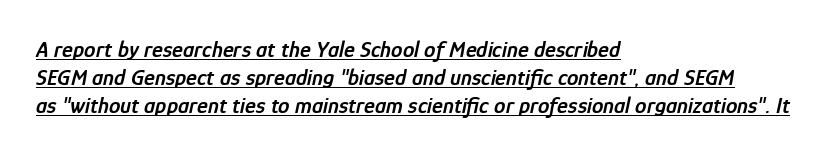
{"italic": "yes", "lean": "right", "slant_degrees": 12, "bold": "semi", "underline": "yes", "align": "left", "line_spacing_ratio": 1.21, "letter_spacing": "normal", "letter_spacing_em": 0.0, "glyph_px": 23}
